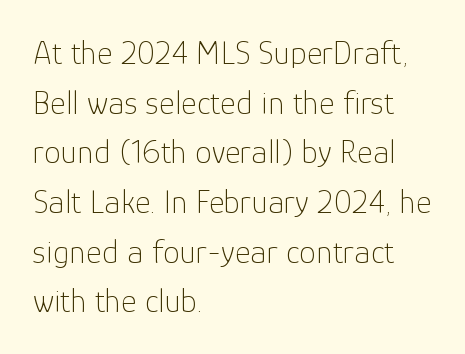
Descender tails drop into unmarked territory. Check where the strokes stop: nothing finishes them off — pure sans. The letters look calm and open, with moderate or lighter stems. A classic flush-left, rag-right setting is used for this passage. Honestly, the letter spacing is just normal — you wouldn't notice it.
